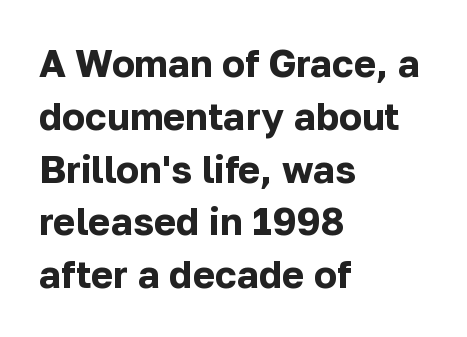
{"serif": "no", "italic": "no", "bold": "yes", "weight": "bold", "width": "normal", "stroke_contrast": "low", "x_height": "medium", "monospaced": "no", "underline": "no", "align": "left", "line_spacing": "normal", "line_spacing_ratio": 1.39, "letter_spacing": "normal", "letter_spacing_em": 0.0, "glyph_px": 38}
